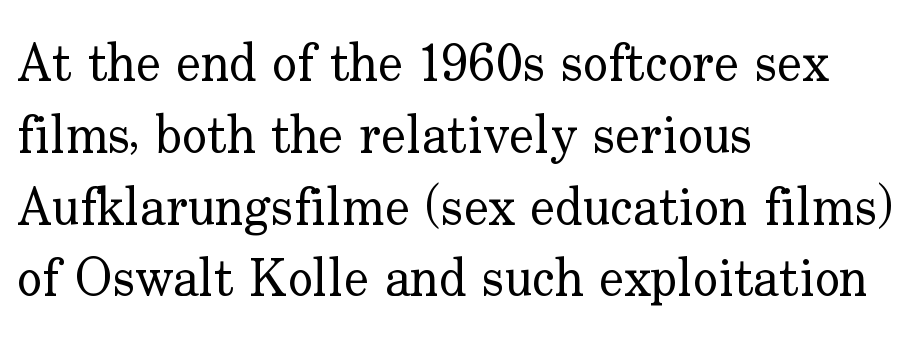
{"serif": "yes", "italic": "no", "bold": "no", "weight": "regular", "width": "normal", "stroke_contrast": "low", "x_height": "small", "monospaced": "no", "underline": "no", "align": "left", "line_spacing": "normal", "line_spacing_ratio": 1.38, "letter_spacing": "normal", "letter_spacing_em": 0.0, "glyph_px": 52}
